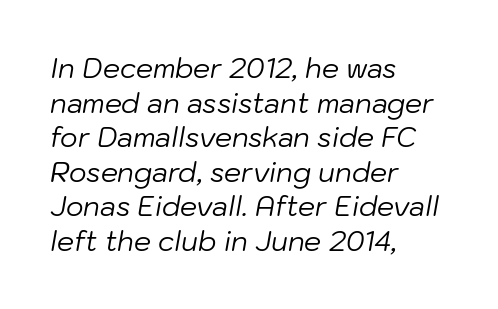
The image shows 27 px text type, italic (leaning right); set left-aligned, normal line spacing (1.28x), normal letter spacing, not underlined.
